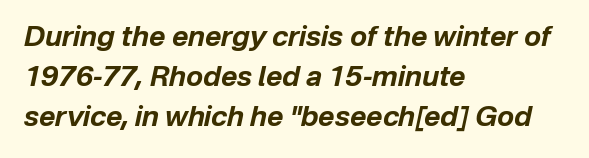
Nobody touched the tracking dial on this one. Looking at the ascenders, they clearly lean. The compositor pushed each line to the left boundary. The foot of each line stays bare and open. Notice how descenders clear the ascenders below comfortably — that's standard leading.
